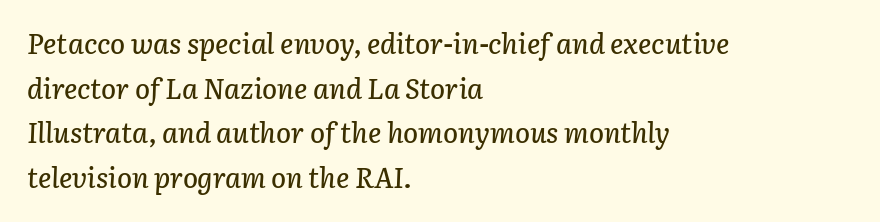
{"italic": "yes", "lean": "right", "slant_degrees": 3, "width": "normal", "stroke_contrast": "low", "x_height": "medium", "monospaced": "no", "underline": "no", "align": "left", "line_spacing": "normal", "line_spacing_ratio": 1.59, "letter_spacing": "normal", "letter_spacing_em": 0.0, "glyph_px": 28}
